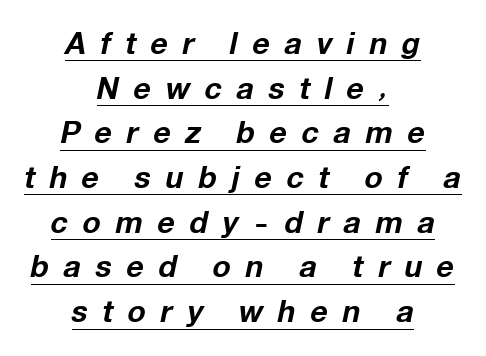
Q: Is the text bold? A: Yes.
Q: Is the text italic (slanted)? A: Yes, it leans right by about 12 degrees.
Q: Is the text underlined? A: Yes.
Q: How is the paragraph aligned? A: Centered.
Q: Is the spacing between letters normal or unusually wide? A: Unusually wide.
Q: Is the spacing between lines tight, normal or loose? A: Normal.
Q: Width (condensed, normal, or wide)? A: Normal.
Q: Stroke contrast? A: Low.
Q: x-height? A: Medium.
Q: Monospaced? A: No.
